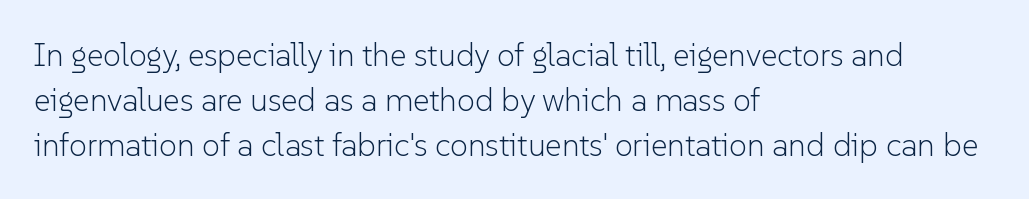
Q: Is the text bold? A: No.
Q: Is the text italic (slanted)? A: No, it is upright.
Q: Is the typeface a serif or a sans-serif typeface? A: Sans-serif.
Q: Is the text underlined? A: No.
Q: How is the paragraph aligned? A: Left-aligned.
Q: Is the spacing between letters normal or unusually wide? A: Normal.
Q: Is the spacing between lines tight, normal or loose? A: Normal.
Q: Width (condensed, normal, or wide)? A: Normal.
Q: Stroke contrast? A: Low.
Q: x-height? A: Medium.
Q: Monospaced? A: No.
